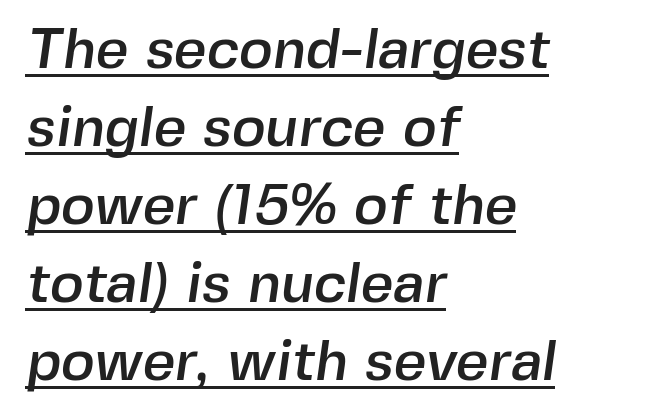
{"serif": "no", "width": "normal", "x_height": "medium", "monospaced": "no", "underline": "yes", "align": "left", "line_spacing": "normal", "line_spacing_ratio": 1.37, "letter_spacing": "normal", "letter_spacing_em": 0.0, "glyph_px": 57}
